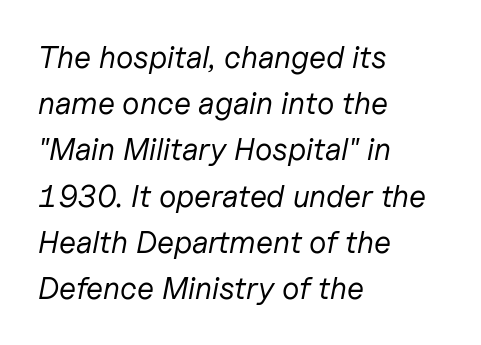
{"italic": "yes", "lean": "right", "slant_degrees": 11, "bold": "no", "weight": "regular", "width": "normal", "stroke_contrast": "low", "x_height": "medium", "monospaced": "no", "underline": "no", "align": "left", "line_spacing": "normal", "line_spacing_ratio": 1.49, "letter_spacing": "normal", "letter_spacing_em": 0.0, "glyph_px": 31}
